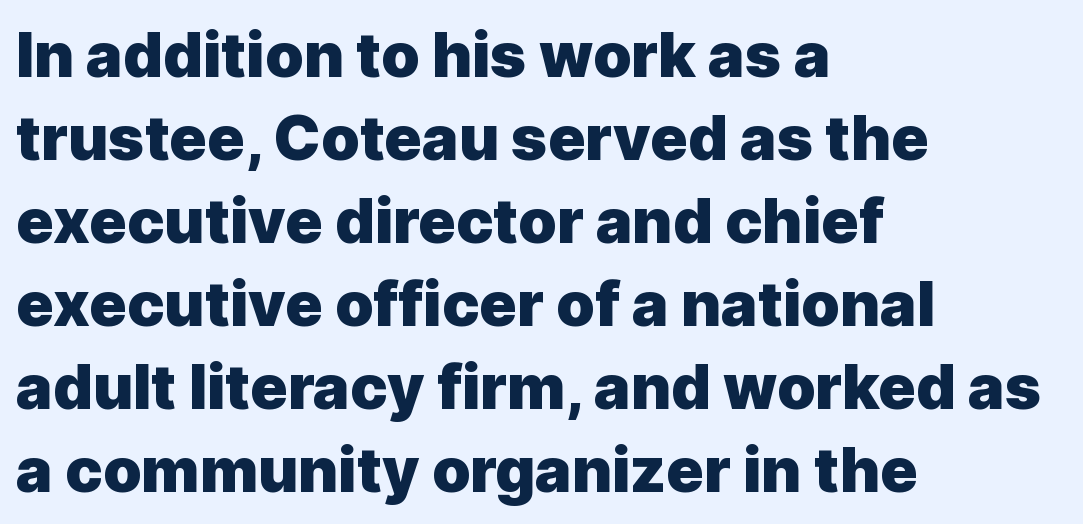
Q: Is the text bold? A: Yes.
Q: Is the text italic (slanted)? A: No, it is upright.
Q: Is the typeface a serif or a sans-serif typeface? A: Sans-serif.
Q: Is the text underlined? A: No.
Q: How is the paragraph aligned? A: Left-aligned.
Q: Is the spacing between letters normal or unusually wide? A: Normal.
Q: Is the spacing between lines tight, normal or loose? A: Normal.
Q: Width (condensed, normal, or wide)? A: Normal.
Q: x-height? A: Medium.
Q: Monospaced? A: No.
